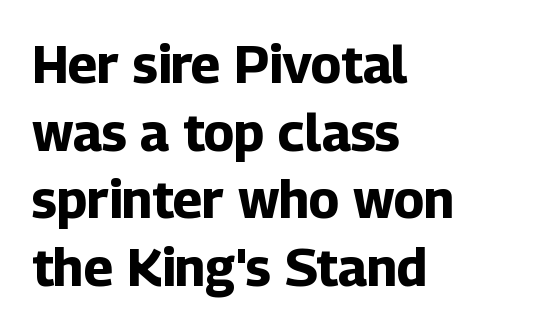
Q: Is the text bold? A: Yes.
Q: Is the text italic (slanted)? A: No, it is upright.
Q: Is the typeface a serif or a sans-serif typeface? A: Sans-serif.
Q: Is the text underlined? A: No.
Q: How is the paragraph aligned? A: Left-aligned.
Q: Is the spacing between letters normal or unusually wide? A: Normal.
Q: Is the spacing between lines tight, normal or loose? A: Normal.
Q: Width (condensed, normal, or wide)? A: Normal.
Q: Stroke contrast? A: Low.
Q: x-height? A: Medium.
Q: Monospaced? A: No.
